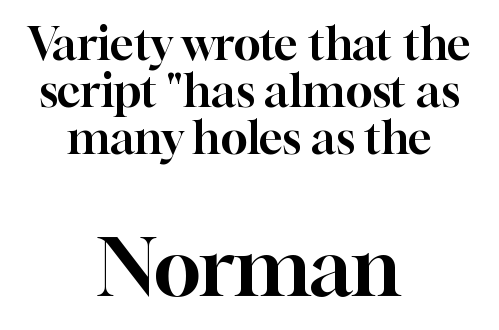
Q: Is the text italic (slanted)? A: No, it is upright.
Q: Is the typeface a serif or a sans-serif typeface? A: Serif.
Q: Is the text underlined? A: No.
Q: How is the paragraph aligned? A: Centered.
Q: Is the spacing between letters normal or unusually wide? A: Normal.
Q: Is the spacing between lines tight, normal or loose? A: Tight.
Q: Which block of text is set in a larger size, the first (top) or the second (bottom)? A: The second (bottom) one.
Q: Width (condensed, normal, or wide)? A: Normal.
Q: Stroke contrast? A: High.
Q: x-height? A: Medium.
Q: Monospaced? A: No.
